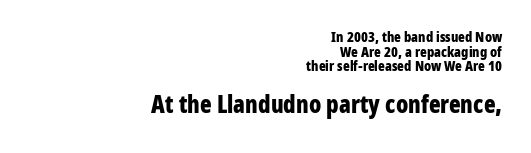
{"italic": "no", "bold": "yes", "underline": "no", "align": "right", "line_spacing": "tight", "line_spacing_ratio": 1.05, "letter_spacing": "normal", "letter_spacing_em": 0.0, "larger_block": "second", "size_ratio": 1.71, "glyph_px": 24}
